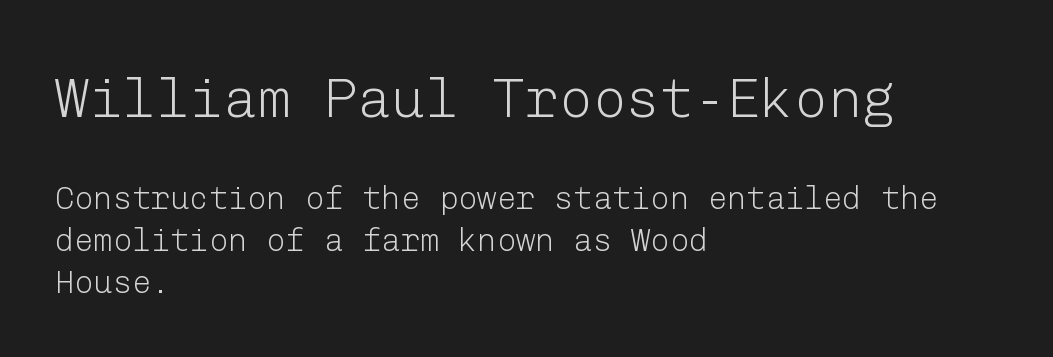
Q: Is the text bold? A: No.
Q: Is the text italic (slanted)? A: No, it is upright.
Q: Is the typeface a serif or a sans-serif typeface? A: Sans-serif.
Q: Is the text underlined? A: No.
Q: How is the paragraph aligned? A: Left-aligned.
Q: Is the spacing between letters normal or unusually wide? A: Normal.
Q: Is the spacing between lines tight, normal or loose? A: Normal.
Q: Which block of text is set in a larger size, the first (top) or the second (bottom)? A: The first (top) one.
Q: Width (condensed, normal, or wide)? A: Normal.
Q: Stroke contrast? A: Low.
Q: x-height? A: Medium.
